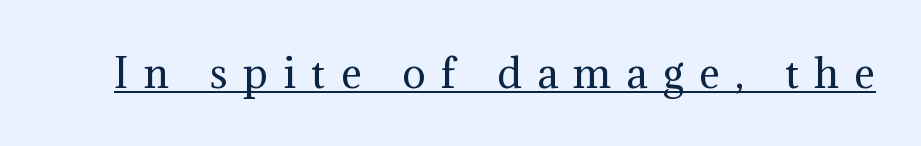
The rendering uses the underline text-decoration. The rendering uses natural spacing where letterforms have individual widths. The face used here is seriffed, in the tradition of book romans. Is there any slant? The stems are plumb. The characters are drawn with everyday or finer stroke widths.
